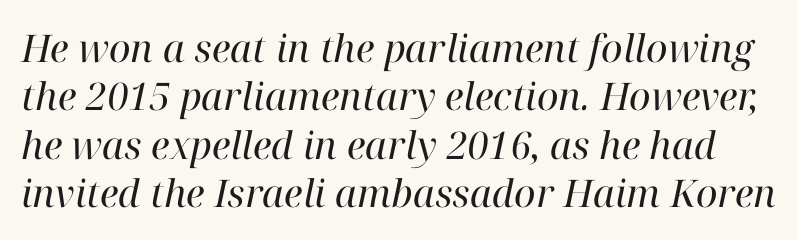
{"serif": "yes", "italic": "yes", "lean": "right", "slant_degrees": 12, "bold": "no", "weight": "regular", "width": "normal", "stroke_contrast": "high", "x_height": "medium", "monospaced": "no", "underline": "no", "line_spacing": "normal", "line_spacing_ratio": 1.27, "letter_spacing": "normal", "letter_spacing_em": 0.0, "glyph_px": 38}
